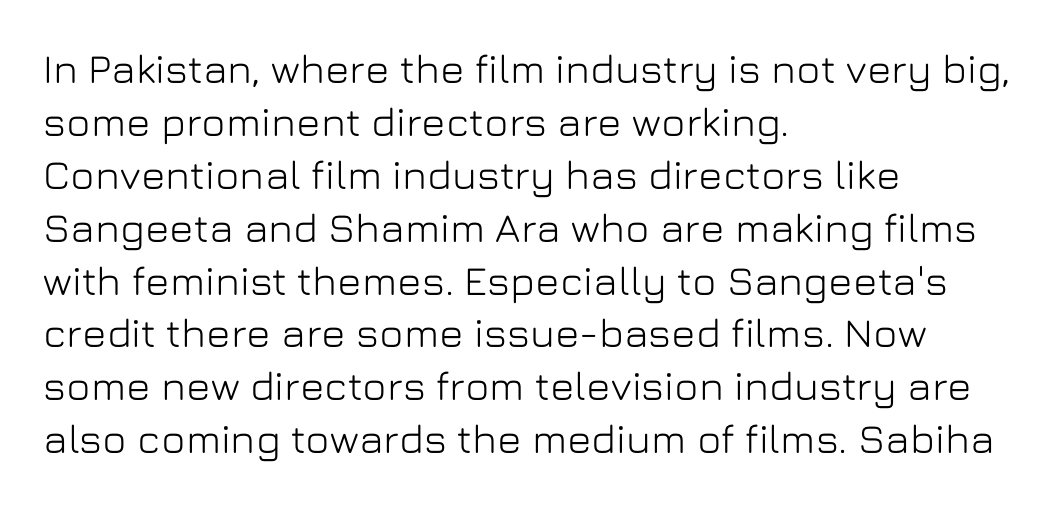
{"serif": "no", "italic": "no", "width": "normal", "stroke_contrast": "low", "x_height": "medium", "monospaced": "no", "underline": "no", "align": "left", "line_spacing": "normal", "line_spacing_ratio": 1.29, "letter_spacing": "normal", "letter_spacing_em": 0.0, "glyph_px": 41}
